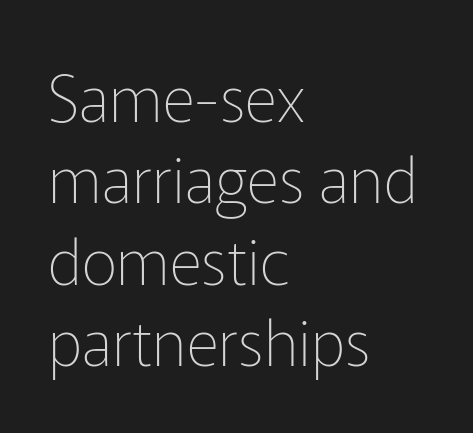
The image shows 63 px thin sans-serif type, upright; set left-aligned, normal line spacing (1.29x), normal letter spacing, not underlined; low stroke contrast and a medium x-height.
